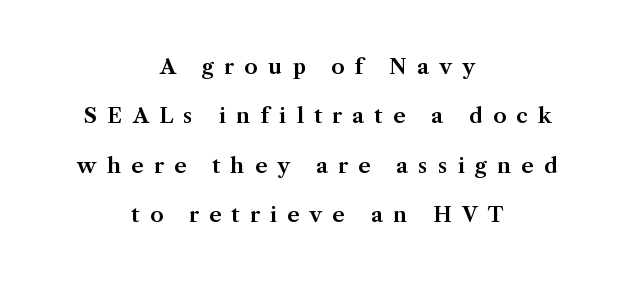
{"italic": "no", "underline": "no", "align": "center", "line_spacing": "loose", "line_spacing_ratio": 2.35, "letter_spacing": "wide", "letter_spacing_em": 0.49, "glyph_px": 21}
